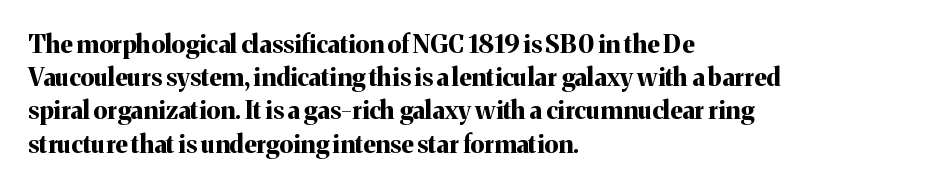
Q: Is the text bold? A: Yes.
Q: Is the text italic (slanted)? A: No, it is upright.
Q: Is the text underlined? A: No.
Q: How is the paragraph aligned? A: Left-aligned.
Q: Is the spacing between letters normal or unusually wide? A: Normal.
Q: Is the spacing between lines tight, normal or loose? A: Normal.
